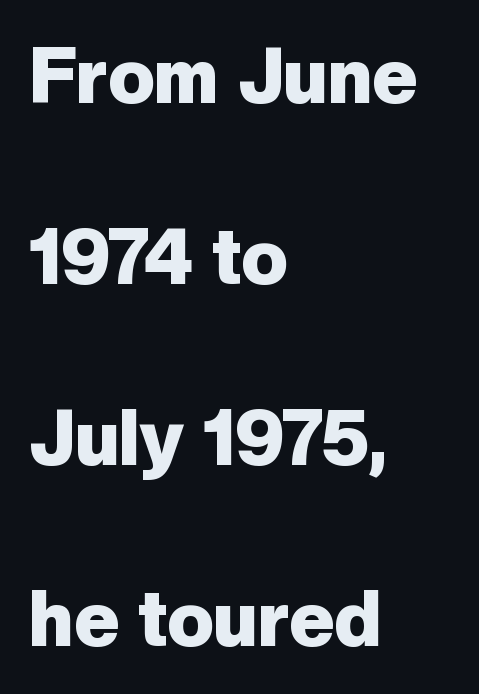
The rendering uses natural spacing where letterforms have individual widths. Check the space under the baseline: it is left empty. The font family rendered here belongs to the sans-serif group. A dark, heavy texture on the line: the type is bold.
